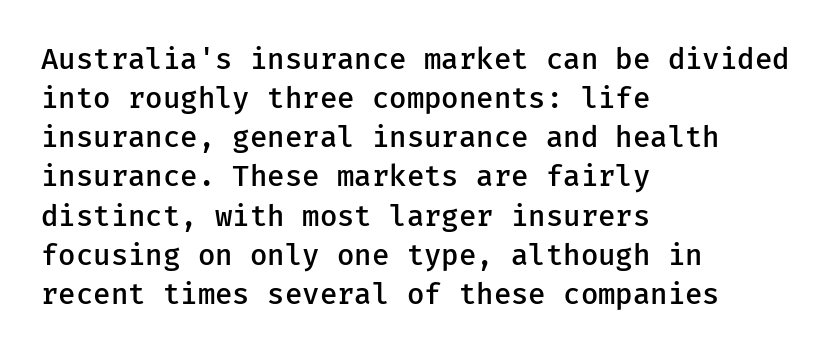
Q: Is the text bold? A: Semi-bold.
Q: Is the text italic (slanted)? A: No, it is upright.
Q: Is the typeface a serif or a sans-serif typeface? A: Sans-serif.
Q: Is the text underlined? A: No.
Q: How is the paragraph aligned? A: Left-aligned.
Q: Is the spacing between letters normal or unusually wide? A: Normal.
Q: Is the spacing between lines tight, normal or loose? A: Normal.
Q: Width (condensed, normal, or wide)? A: Normal.
Q: Stroke contrast? A: Low.
Q: x-height? A: Medium.
